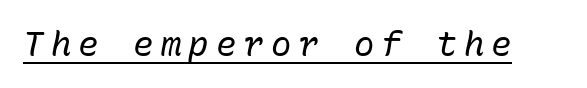
The image shows 34 px regular-weight type, italic (leaning right), monospaced; set unusually wide letter spacing (+0.21 em), underlined; low stroke contrast and a medium x-height.
